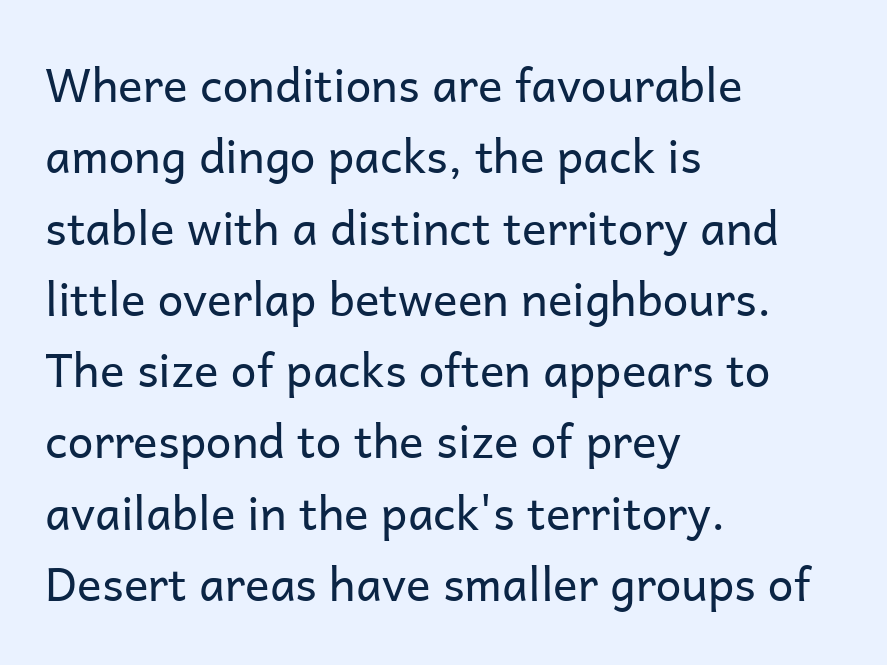
{"serif": "no", "italic": "no", "bold": "no", "weight": "regular", "width": "normal", "stroke_contrast": "low", "x_height": "medium", "monospaced": "no", "underline": "no", "align": "left", "line_spacing": "normal", "line_spacing_ratio": 1.55, "letter_spacing": "normal", "letter_spacing_em": 0.0, "glyph_px": 46}
